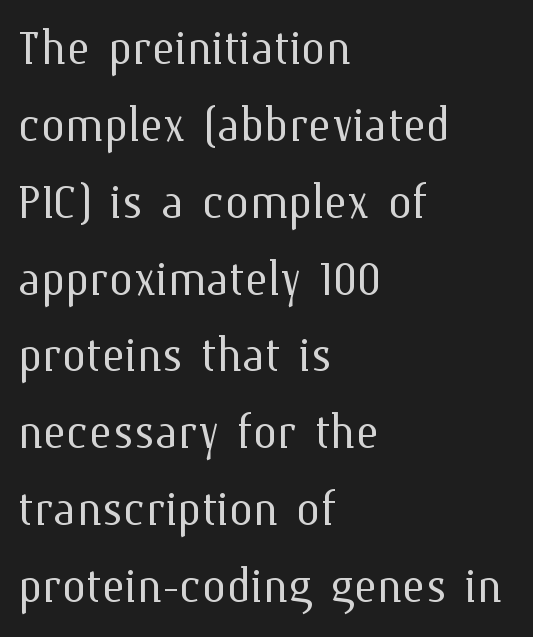
The image shows 61 px light type, upright; set left-aligned, normal line spacing (1.26x), normal letter spacing, not underlined; medium stroke contrast and a medium x-height.
